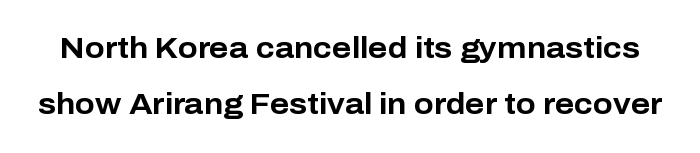
Character widths vary here, with narrow letters taking less room than wide ones. Vertical spacing — loose. The lettering holds an erect, upright posture throughout. The font is running at its bold setting. Check under the words: just untouched page. Unlike a traditional serif, this face leaves its strokes unadorned.
